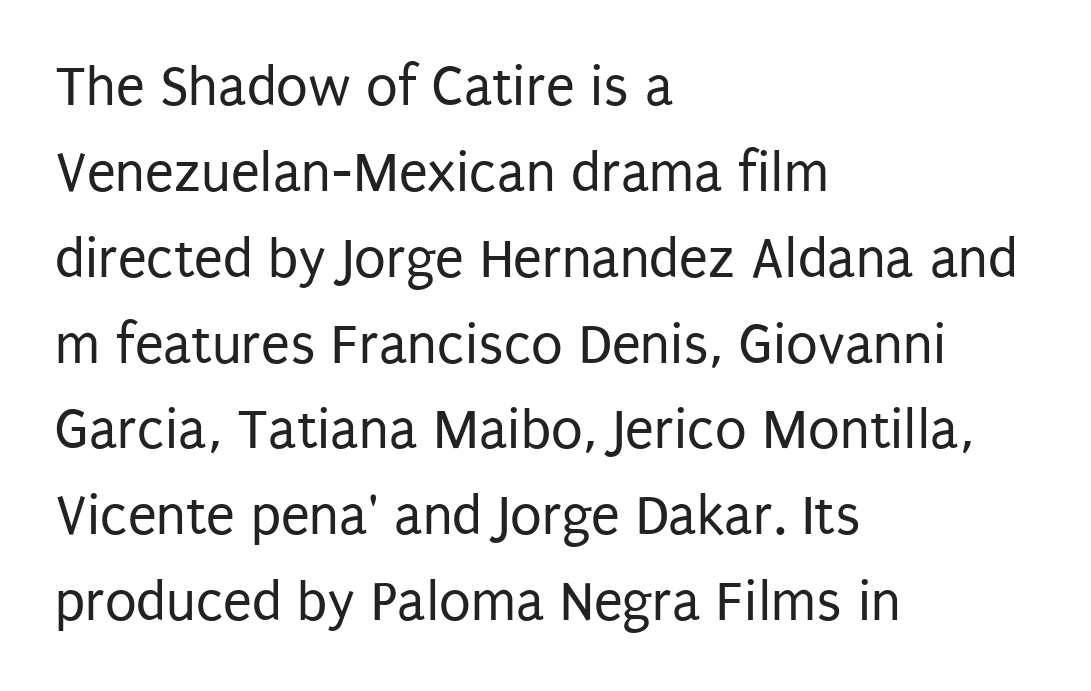
The image shows 58 px regular-weight, condensed sans-serif type, upright; set left-aligned, normal line spacing (1.48x), normal letter spacing, not underlined; low stroke contrast and a large x-height.
